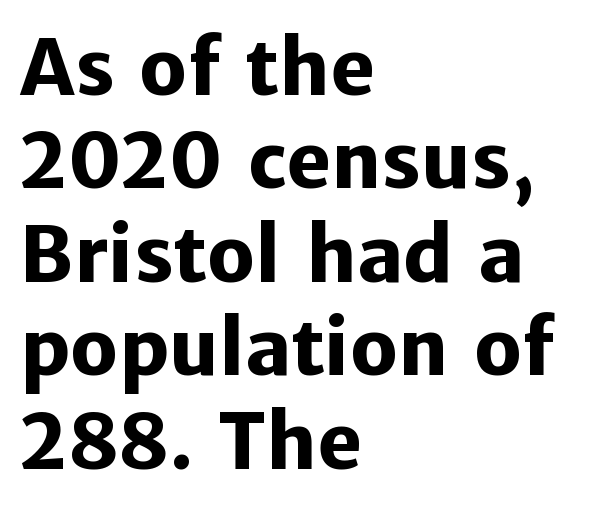
{"serif": "no", "italic": "no", "bold": "yes", "weight": "heavy", "width": "normal", "stroke_contrast": "low", "x_height": "medium", "monospaced": "no", "underline": "no", "align": "left", "line_spacing_ratio": 1.23, "letter_spacing": "normal", "letter_spacing_em": 0.0, "glyph_px": 76}
